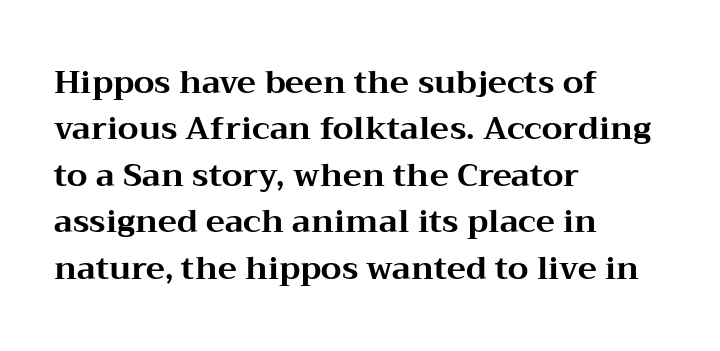
{"serif": "yes", "italic": "no", "bold": "yes", "weight": "bold", "width": "wide", "stroke_contrast": "medium", "x_height": "medium", "monospaced": "no", "underline": "no", "align": "left", "line_spacing": "normal", "line_spacing_ratio": 1.45, "letter_spacing": "normal", "letter_spacing_em": 0.0, "glyph_px": 32}
